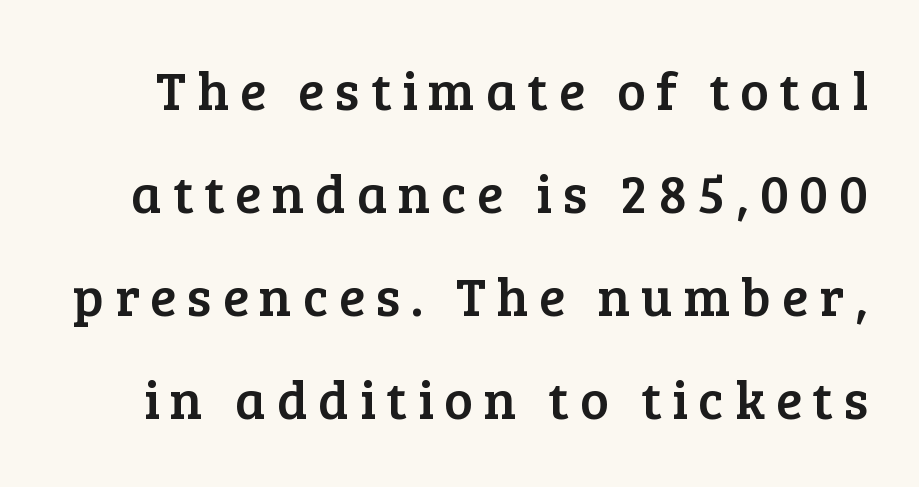
{"serif": "yes", "italic": "no", "width": "normal", "stroke_contrast": "low", "x_height": "medium", "monospaced": "no", "underline": "no", "line_spacing": "loose", "line_spacing_ratio": 1.91, "letter_spacing": "wide", "letter_spacing_em": 0.2, "glyph_px": 54}
